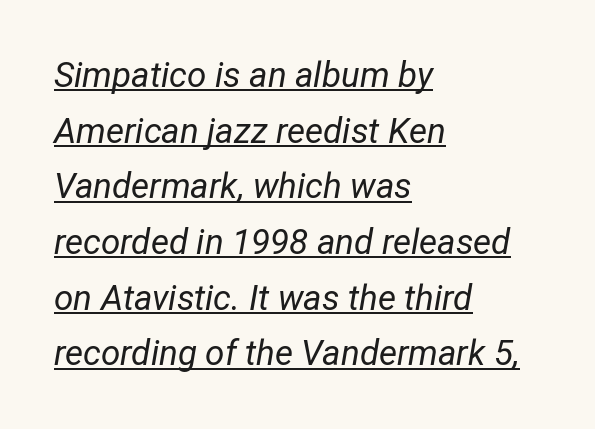
Quick note: underline on. You can tell it's italic because the verticals aren't actually vertical. Stem width sits at or under what a default text font uses. One-word summary of the alignment: left. Do the characters align in a grid? No, the font is proportional. The designer left line spacing at the default.
